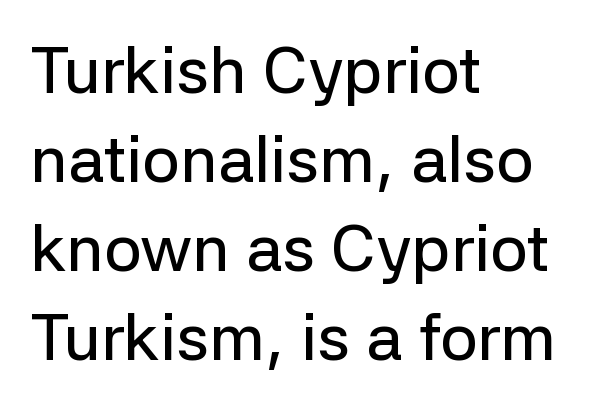
{"serif": "no", "italic": "no", "width": "normal", "stroke_contrast": "low", "x_height": "medium", "monospaced": "no", "underline": "no", "align": "left", "line_spacing": "normal", "line_spacing_ratio": 1.35, "letter_spacing": "normal", "letter_spacing_em": 0.0, "glyph_px": 66}
